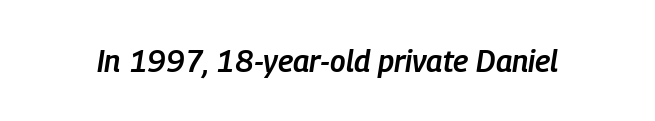
The horizontal fit of the characters is conventional and even. Is this a fixed-width face? No — the glyphs have proportional, varying widths. The space directly below the letters is spotless. The face used here is a semibold: visibly heavier than regular, lighter than bold.
